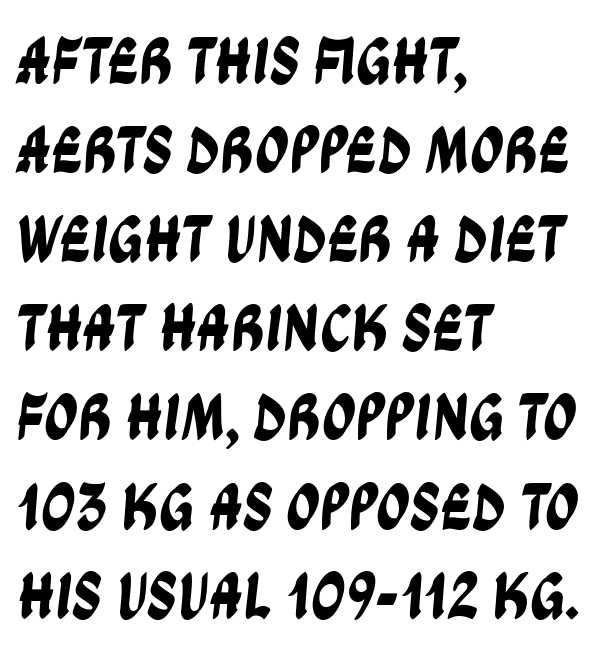
Q: Is the typeface a serif or a sans-serif typeface? A: Sans-serif.
Q: Is the text underlined? A: No.
Q: How is the paragraph aligned? A: Left-aligned.
Q: Is the spacing between letters normal or unusually wide? A: Normal.
Q: Is the spacing between lines tight, normal or loose? A: Normal.
Q: Width (condensed, normal, or wide)? A: Condensed.
Q: Stroke contrast? A: Low.
Q: x-height? A: Large.
Q: Monospaced? A: No.
